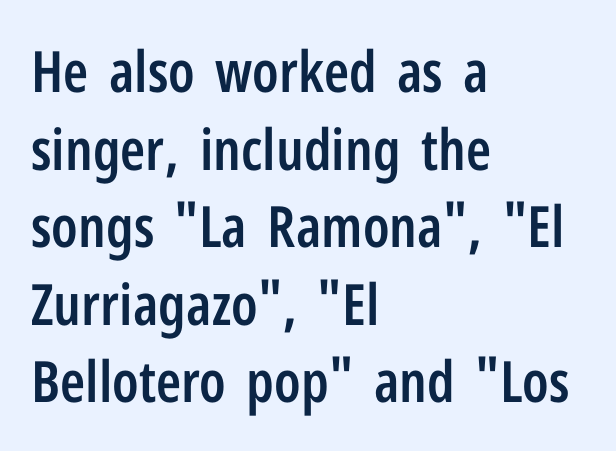
The image shows 57 px semibold, condensed sans-serif type, upright; set left-aligned, normal line spacing (1.36x), normal letter spacing, not underlined; low stroke contrast and a medium x-height.
